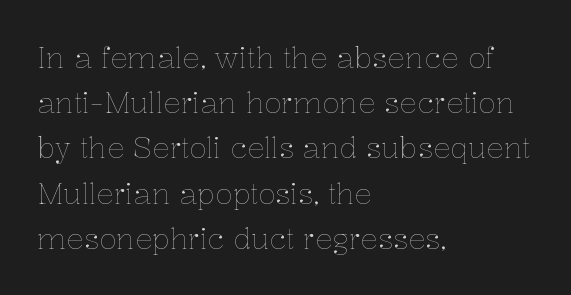
{"italic": "no", "bold": "no", "weight": "thin", "width": "normal", "stroke_contrast": "low", "x_height": "medium", "monospaced": "no", "underline": "no", "align": "left", "line_spacing": "normal", "line_spacing_ratio": 1.56, "letter_spacing": "normal", "letter_spacing_em": 0.0, "glyph_px": 29}
